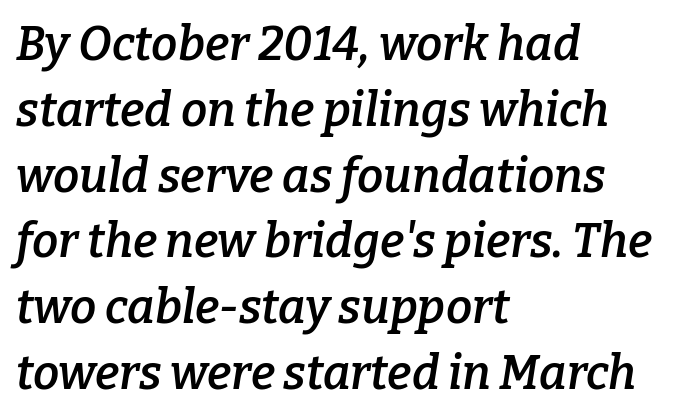
Q: Is the text bold? A: Semi-bold.
Q: Is the text italic (slanted)? A: Yes, it leans right by about 9 degrees.
Q: Is the typeface a serif or a sans-serif typeface? A: Serif.
Q: Is the text underlined? A: No.
Q: How is the paragraph aligned? A: Left-aligned.
Q: Is the spacing between letters normal or unusually wide? A: Normal.
Q: Is the spacing between lines tight, normal or loose? A: Normal.
Q: Width (condensed, normal, or wide)? A: Normal.
Q: Stroke contrast? A: Low.
Q: x-height? A: Medium.
Q: Monospaced? A: No.
